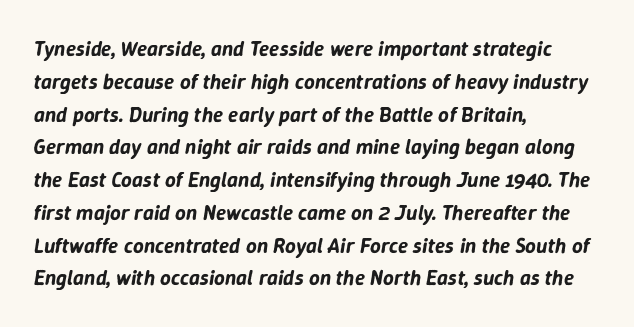
The image shows 21 px text type, italic (leaning right); set left-aligned, normal line spacing (1.56x), normal letter spacing, not underlined.
